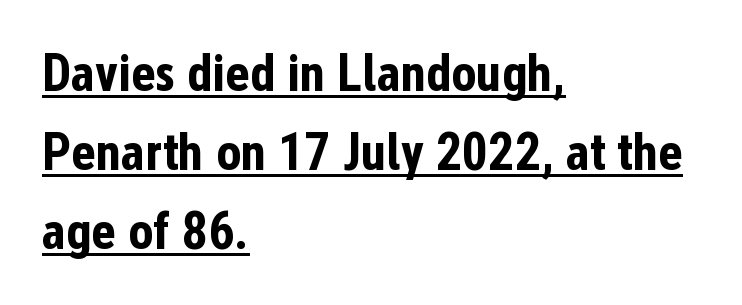
The image shows 52 px bold, condensed sans-serif type, upright; set left-aligned, normal line spacing (1.52x), normal letter spacing, underlined; low stroke contrast and a medium x-height.
